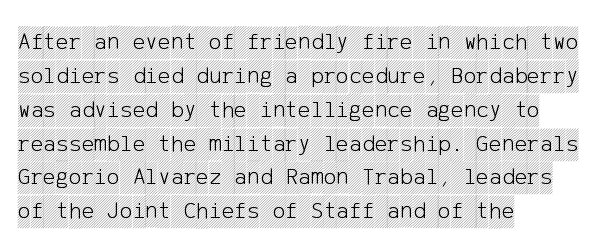
Q: Is the text italic (slanted)? A: No, it is upright.
Q: Is the text underlined? A: No.
Q: How is the paragraph aligned? A: Left-aligned.
Q: Is the spacing between letters normal or unusually wide? A: Normal.
Q: Is the spacing between lines tight, normal or loose? A: Normal.
